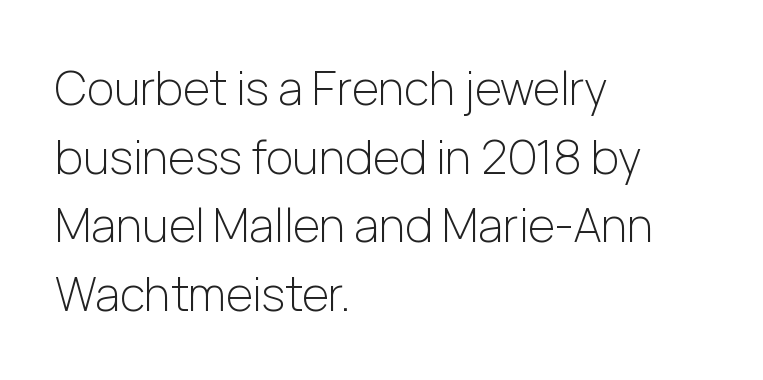
{"serif": "no", "italic": "no", "bold": "no", "weight": "light", "width": "normal", "stroke_contrast": "low", "x_height": "medium", "monospaced": "no", "underline": "no", "align": "left", "line_spacing": "normal", "line_spacing_ratio": 1.49, "letter_spacing": "normal", "letter_spacing_em": 0.0, "glyph_px": 46}
